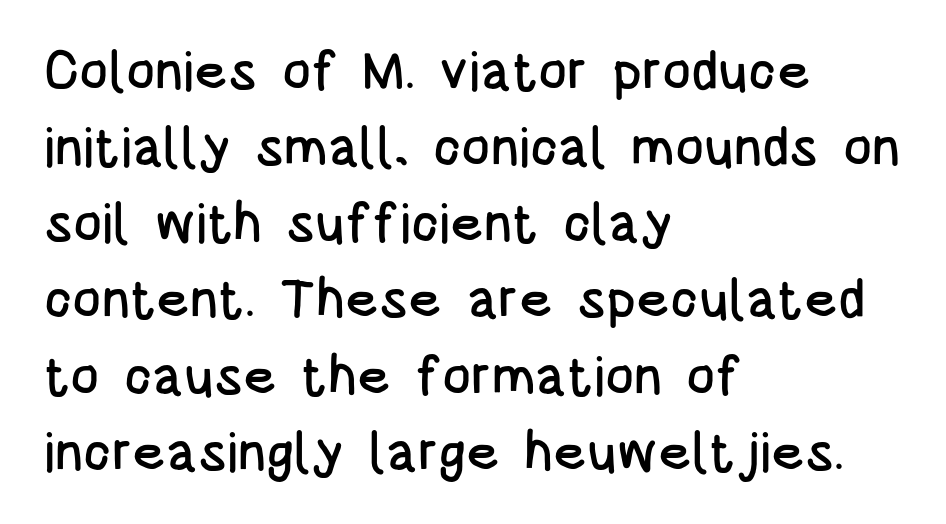
{"serif": "no", "italic": "no", "width": "condensed", "stroke_contrast": "low", "x_height": "large", "monospaced": "no", "underline": "no", "align": "left", "line_spacing": "normal", "line_spacing_ratio": 1.41, "letter_spacing": "normal", "letter_spacing_em": 0.0, "glyph_px": 54}
